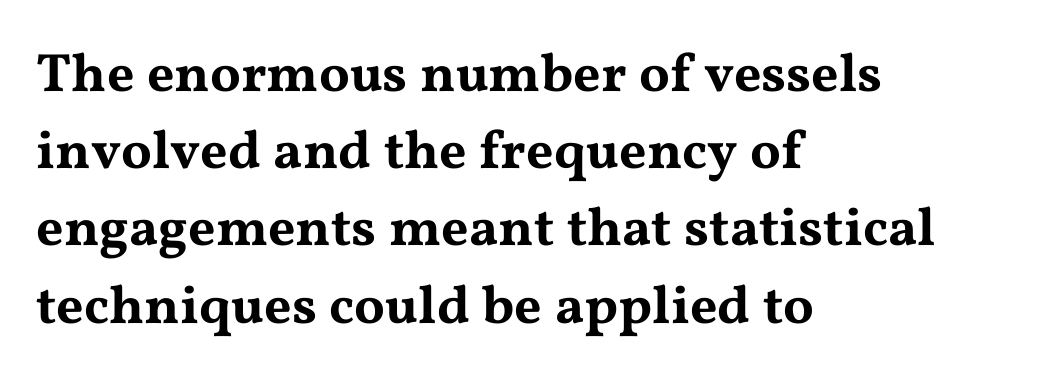
Q: Is the text italic (slanted)? A: No, it is upright.
Q: Is the typeface a serif or a sans-serif typeface? A: Serif.
Q: Is the text underlined? A: No.
Q: How is the paragraph aligned? A: Left-aligned.
Q: Is the spacing between letters normal or unusually wide? A: Normal.
Q: Is the spacing between lines tight, normal or loose? A: Normal.
Q: Width (condensed, normal, or wide)? A: Wide.
Q: Stroke contrast? A: Medium.
Q: x-height? A: Medium.
Q: Monospaced? A: No.
